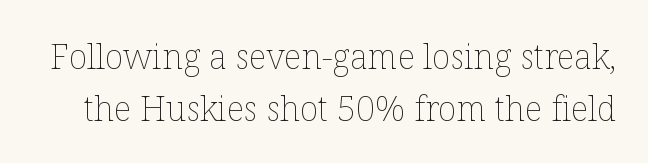
The image shows 34 px thin type, upright; set normal line spacing (1.52x), normal letter spacing, not underlined; low stroke contrast and a medium x-height.
